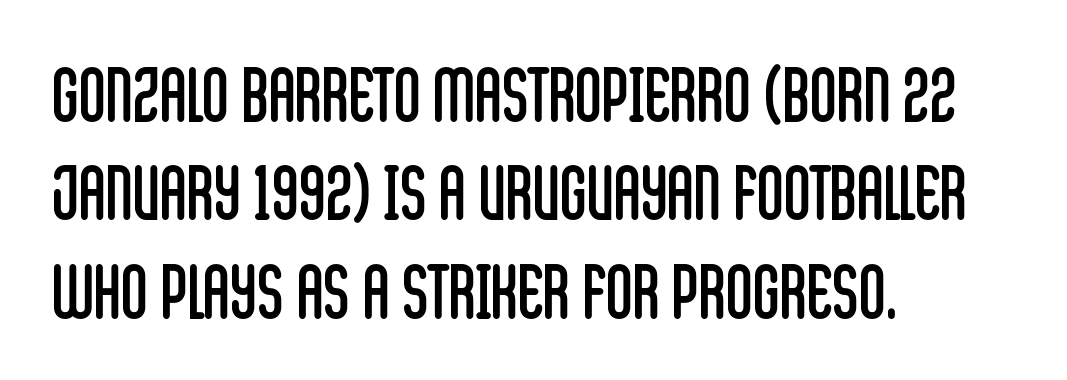
{"serif": "no", "italic": "no", "bold": "no", "weight": "regular", "width": "condensed", "stroke_contrast": "low", "x_height": "large", "monospaced": "no", "underline": "no", "align": "left", "line_spacing": "normal", "line_spacing_ratio": 1.33, "letter_spacing": "normal", "letter_spacing_em": 0.0, "glyph_px": 74}
